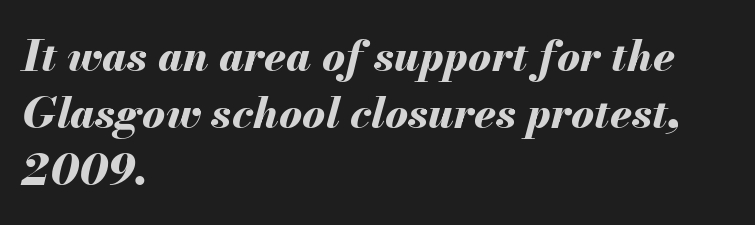
{"italic": "yes", "lean": "right", "slant_degrees": 13, "bold": "yes", "weight": "bold", "width": "normal", "stroke_contrast": "medium", "x_height": "small", "monospaced": "no", "underline": "no", "align": "left", "line_spacing": "normal", "line_spacing_ratio": 1.32, "letter_spacing": "normal", "letter_spacing_em": 0.0, "glyph_px": 43}
